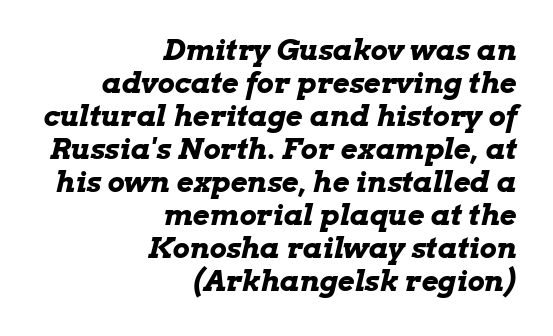
Spacing between characters is what you'd get straight out of the box. If you drew a ruler down the right edge, every line would touch it. The specimen reads as italic at a glance. Each new line begins almost immediately beneath the previous one. Thick stems and heavy bowls — unmistakably bold. Words float on clear page, feet unadorned.
